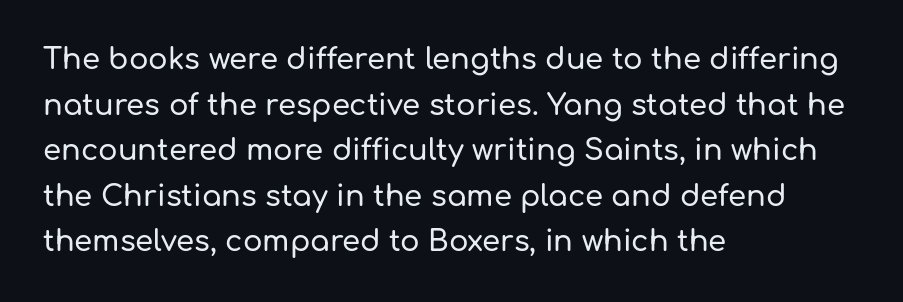
The image shows 29 px sans-serif type, upright; set left-aligned, normal line spacing (1.57x), normal letter spacing, not underlined; low stroke contrast and a medium x-height.
